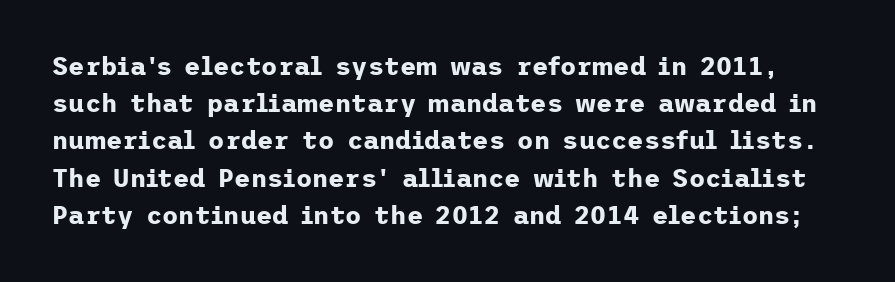
The image shows 25 px bold type, upright; set normal line spacing (1.49x), normal letter spacing, not underlined.
